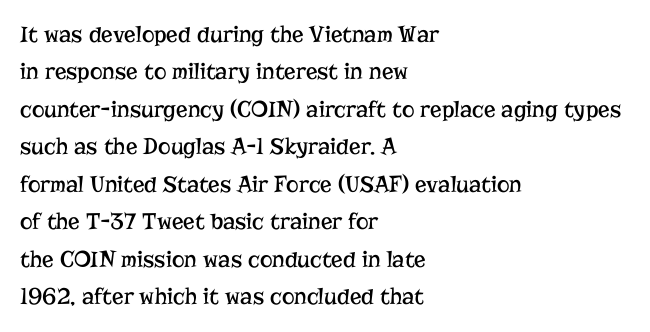
Q: Is the text bold? A: No.
Q: Is the text italic (slanted)? A: No, it is upright.
Q: Is the text underlined? A: No.
Q: How is the paragraph aligned? A: Left-aligned.
Q: Is the spacing between letters normal or unusually wide? A: Normal.
Q: Is the spacing between lines tight, normal or loose? A: Normal.
